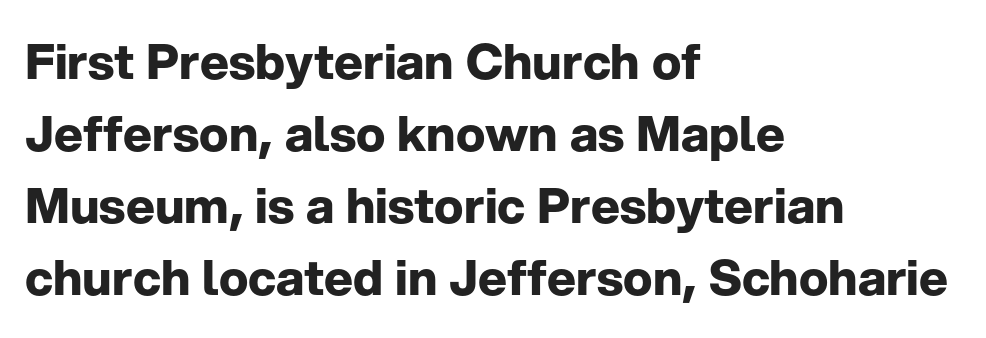
Q: Is the text bold? A: Yes.
Q: Is the text italic (slanted)? A: No, it is upright.
Q: Is the typeface a serif or a sans-serif typeface? A: Sans-serif.
Q: Is the text underlined? A: No.
Q: How is the paragraph aligned? A: Left-aligned.
Q: Is the spacing between letters normal or unusually wide? A: Normal.
Q: Is the spacing between lines tight, normal or loose? A: Normal.
Q: Width (condensed, normal, or wide)? A: Normal.
Q: Stroke contrast? A: Low.
Q: x-height? A: Medium.
Q: Monospaced? A: No.
